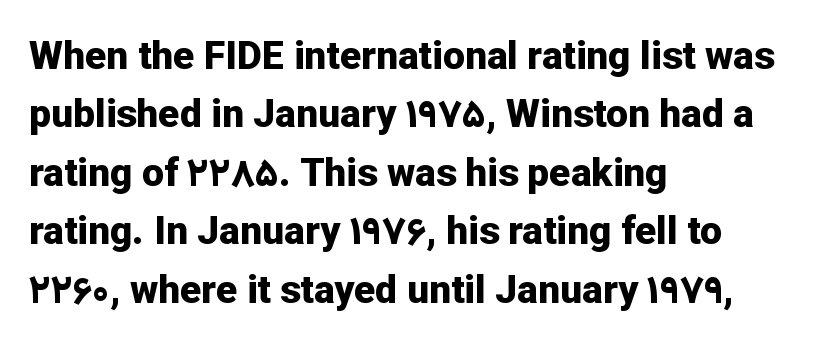
In terms of leading, this rendering sits right in the middle. The type sits square on the baseline with zero lean. A sans-serif font was chosen for this passage. Teacher's note: observe the even left margin — that is flush-left alignment. This sample uses plain, unmodified letter spacing. This sample has the flowing, uneven cadence of proportional lettering.
